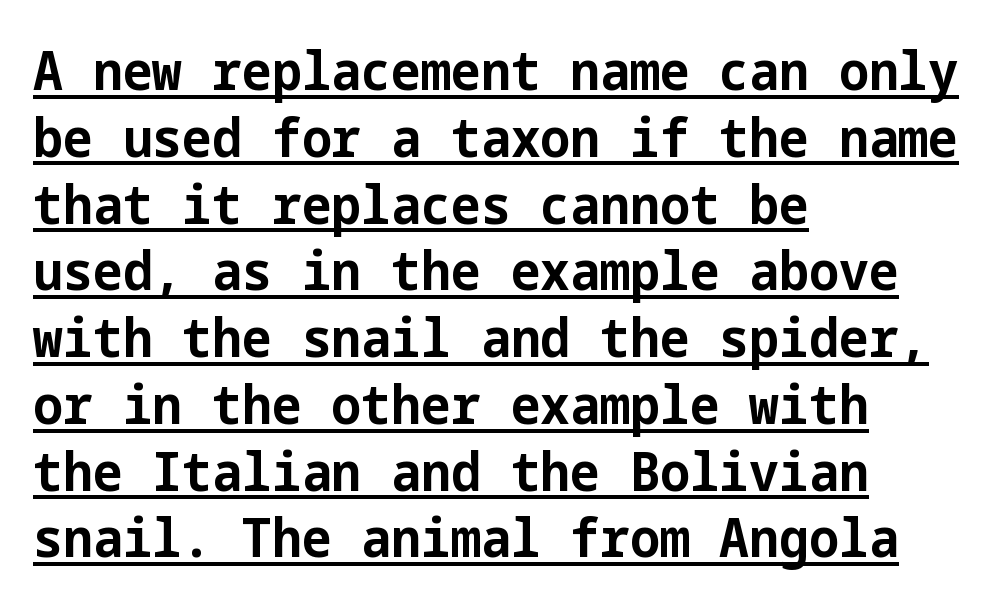
Q: Is the text bold? A: Yes.
Q: Is the text italic (slanted)? A: No, it is upright.
Q: Is the typeface a serif or a sans-serif typeface? A: Sans-serif.
Q: Is the text underlined? A: Yes.
Q: How is the paragraph aligned? A: Left-aligned.
Q: Is the spacing between letters normal or unusually wide? A: Normal.
Q: Is the spacing between lines tight, normal or loose? A: Normal.
Q: Width (condensed, normal, or wide)? A: Normal.
Q: Stroke contrast? A: Low.
Q: x-height? A: Medium.
